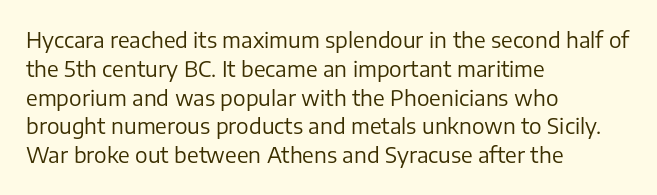
Q: Is the text bold? A: No.
Q: Is the text italic (slanted)? A: No, it is upright.
Q: Is the text underlined? A: No.
Q: How is the paragraph aligned? A: Left-aligned.
Q: Is the spacing between letters normal or unusually wide? A: Normal.
Q: Is the spacing between lines tight, normal or loose? A: Normal.
